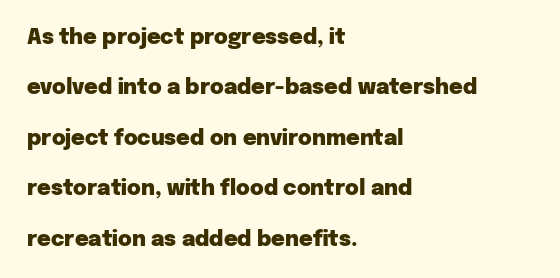
{"italic": "no", "bold": "yes", "underline": "no", "align": "left", "line_spacing": "loose", "line_spacing_ratio": 2.4, "letter_spacing": "normal", "letter_spacing_em": 0.0, "glyph_px": 21}
